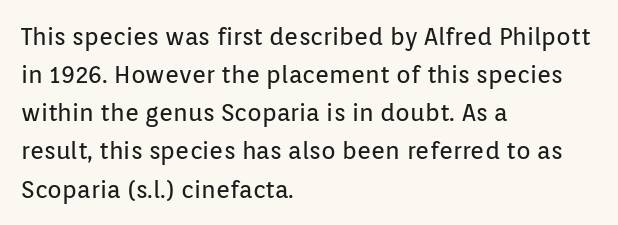
The image shows 24 px text type, upright; set left-aligned, normal line spacing (1.59x), normal letter spacing, not underlined.
